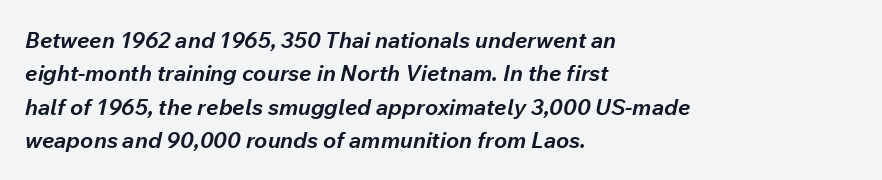
{"italic": "yes", "lean": "right", "slant_degrees": 12, "bold": "yes", "underline": "no", "align": "left", "line_spacing": "normal", "line_spacing_ratio": 1.52, "letter_spacing": "normal", "letter_spacing_em": 0.0, "glyph_px": 22}
